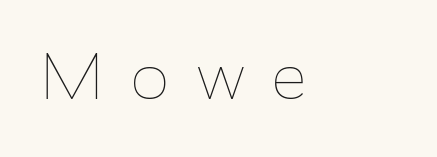
Q: Is the text bold? A: No.
Q: Is the text italic (slanted)? A: No, it is upright.
Q: Is the text underlined? A: No.
Q: Is the spacing between letters normal or unusually wide? A: Unusually wide.
Q: Width (condensed, normal, or wide)? A: Normal.
Q: Stroke contrast? A: Low.
Q: x-height? A: Medium.
Q: Monospaced? A: No.
